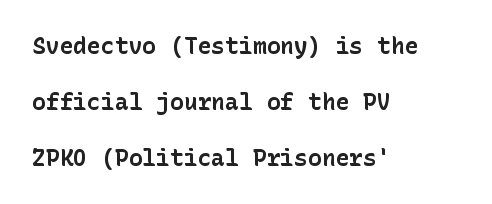
The lines in this sample share a left origin and differ only in where they stop. The foot of each line stays bare and open. Honestly, the rows look like they've been pulled way apart. This sample uses an upright cut, with every glyph sitting square on the baseline. The rendering keeps characters at their native spacing. Plenty of ink on the page — the face is bold.
